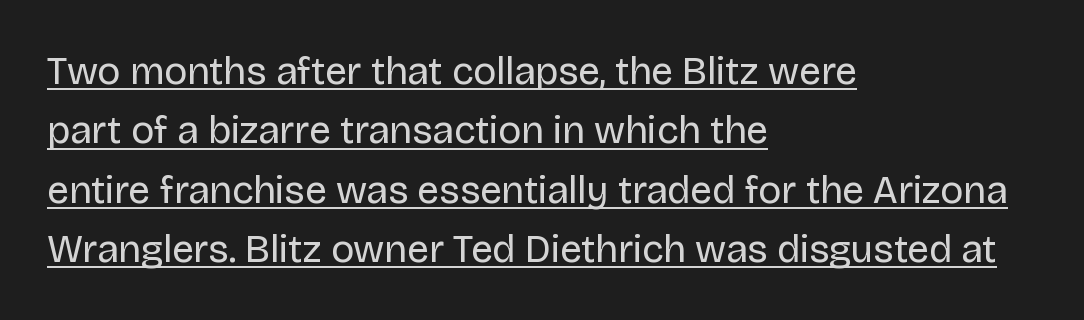
The image shows 39 px regular-weight sans-serif type, upright; set left-aligned, normal line spacing (1.52x), normal letter spacing, underlined; low stroke contrast and a large x-height.
